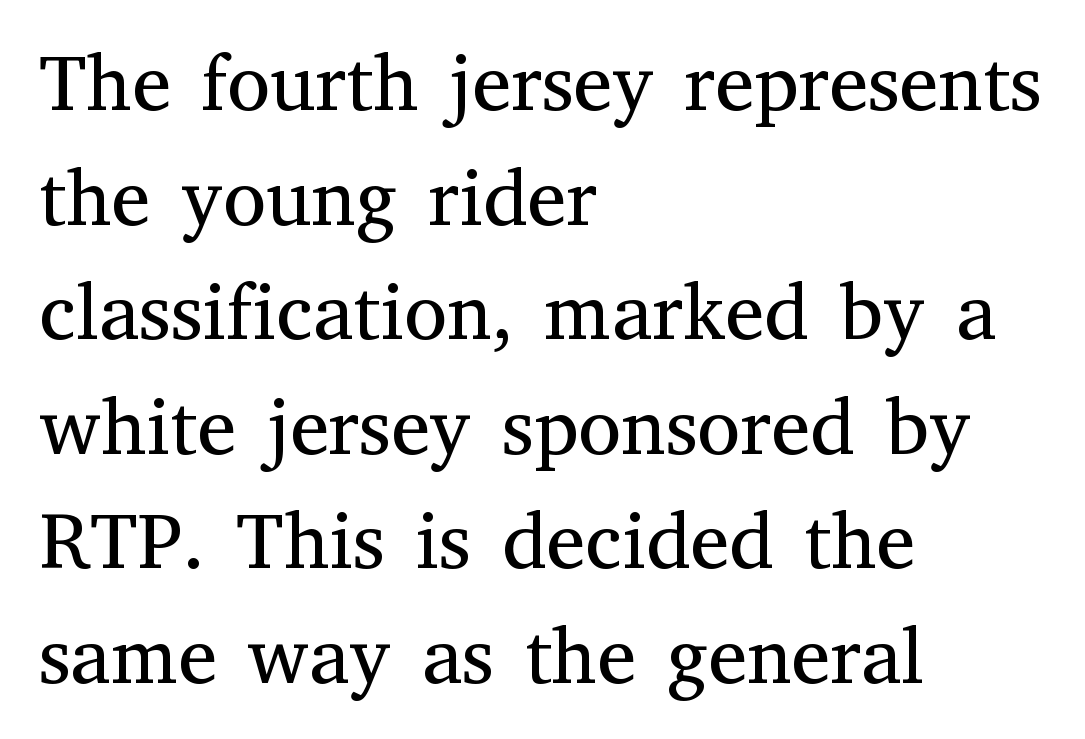
These lines stack with their left ends in a neat column. Glyph-to-glyph distance matches everyday printed text. Looks like regular typesetting: each glyph gets only the width it needs. A typesetter would mark this as roman, not italic. Counters stay open thanks to moderate or lighter strokes. No word sits above an underline.
